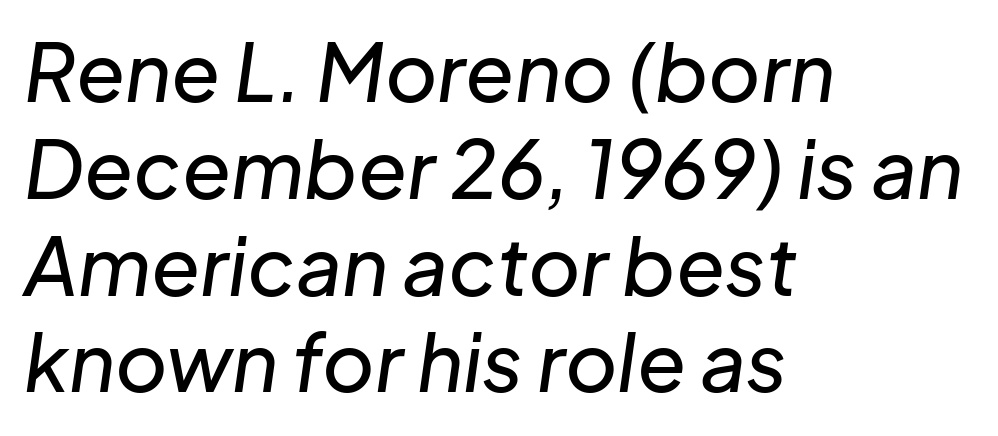
Q: Is the text italic (slanted)? A: Yes, it leans right by about 8 degrees.
Q: Is the text underlined? A: No.
Q: How is the paragraph aligned? A: Left-aligned.
Q: Is the spacing between letters normal or unusually wide? A: Normal.
Q: Width (condensed, normal, or wide)? A: Normal.
Q: Stroke contrast? A: Low.
Q: x-height? A: Medium.
Q: Monospaced? A: No.
